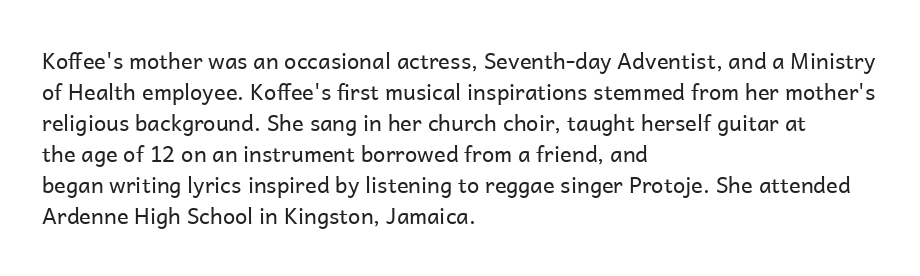
The image shows 22 px text type, upright; set left-aligned, normal line spacing (1.41x), normal letter spacing, not underlined.
